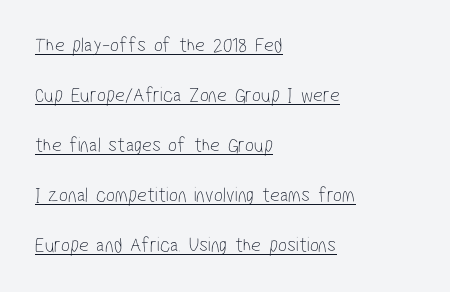
The block of text is sparse from top to bottom, with ample space between rows. Has an underline been added? It has. Honestly, the letter spacing is just normal — you wouldn't notice it. Stroke mass is kept to a normal reading level or below. In CSS terms this would be text-align: left.
